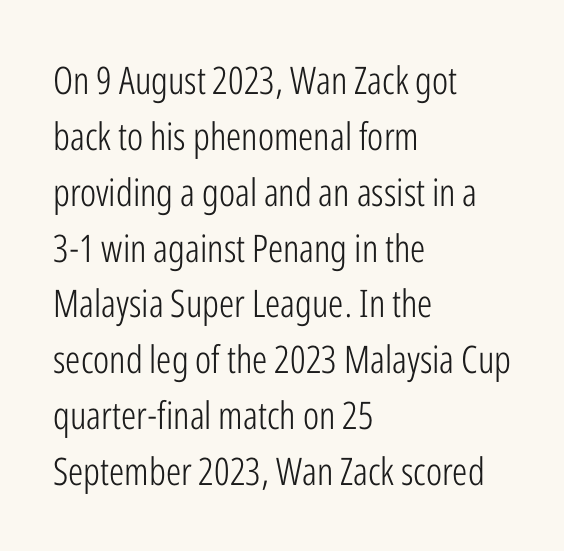
{"serif": "no", "italic": "no", "bold": "no", "weight": "light", "width": "condensed", "stroke_contrast": "low", "x_height": "medium", "monospaced": "no", "underline": "no", "align": "left", "line_spacing": "normal", "line_spacing_ratio": 1.47, "letter_spacing": "normal", "letter_spacing_em": 0.0, "glyph_px": 38}
